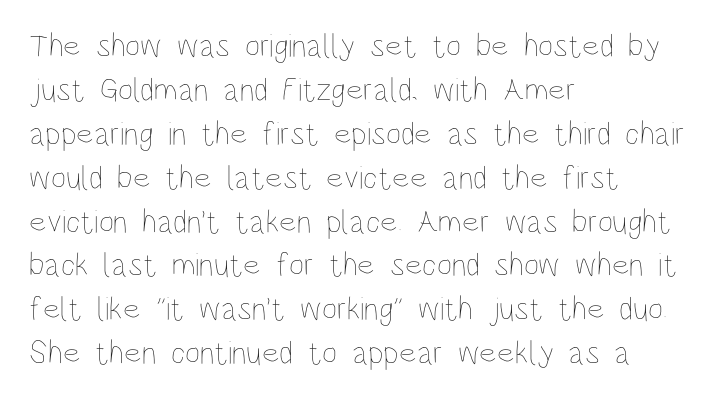
{"italic": "no", "bold": "no", "weight": "thin", "width": "condensed", "stroke_contrast": "low", "x_height": "large", "monospaced": "no", "underline": "no", "align": "left", "line_spacing": "normal", "line_spacing_ratio": 1.33, "letter_spacing": "normal", "letter_spacing_em": 0.0, "glyph_px": 33}
